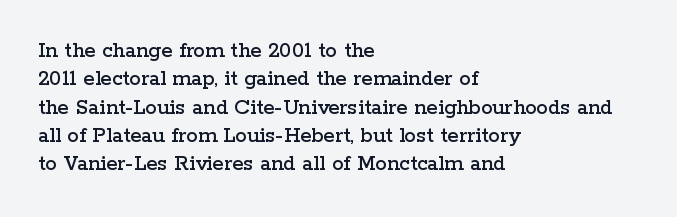
{"italic": "no", "underline": "no", "align": "left", "line_spacing_ratio": 1.23, "letter_spacing": "normal", "letter_spacing_em": 0.0, "glyph_px": 23}
